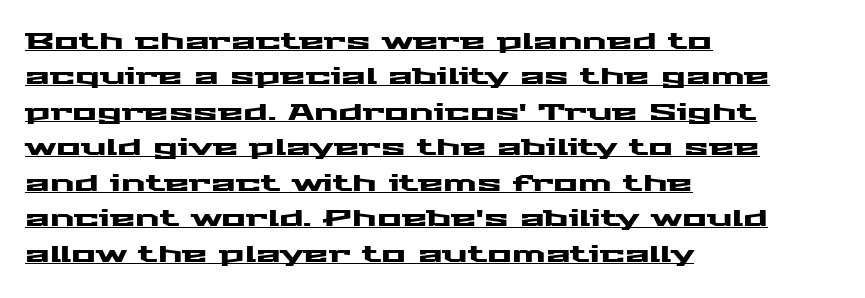
How are the letters spaced? Ordinarily, with no added tracking. Compared with typical paragraphs, the rows here are spaced about the same. Line starts are locked; line ends wander. The rendered words wear a rule along their underside. Ascenders rise straight up at ninety degrees.
